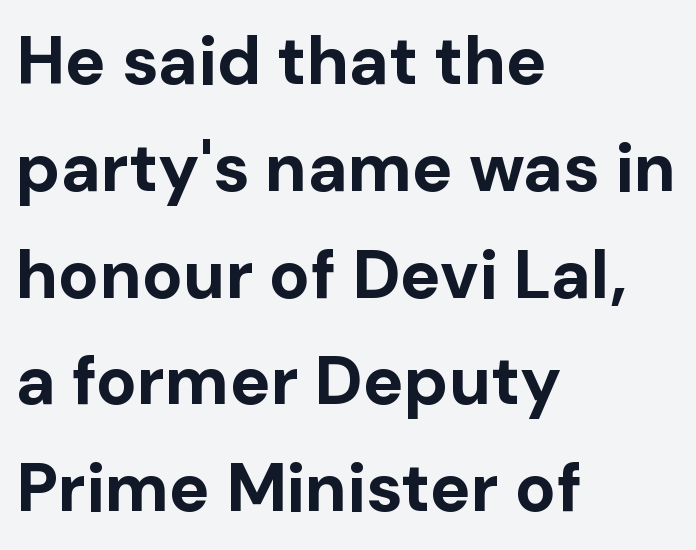
{"serif": "no", "italic": "no", "bold": "yes", "weight": "bold", "width": "normal", "stroke_contrast": "low", "x_height": "medium", "monospaced": "no", "underline": "no", "align": "left", "line_spacing": "normal", "line_spacing_ratio": 1.57, "letter_spacing": "normal", "letter_spacing_em": 0.0, "glyph_px": 68}
